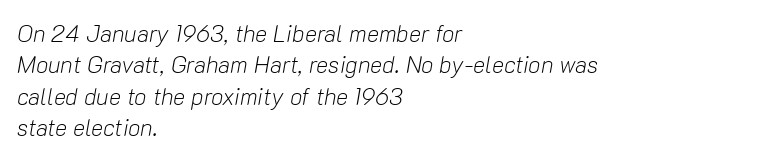
The image shows 23 px text type, italic (leaning right); set left-aligned, normal line spacing (1.36x), normal letter spacing, not underlined.
